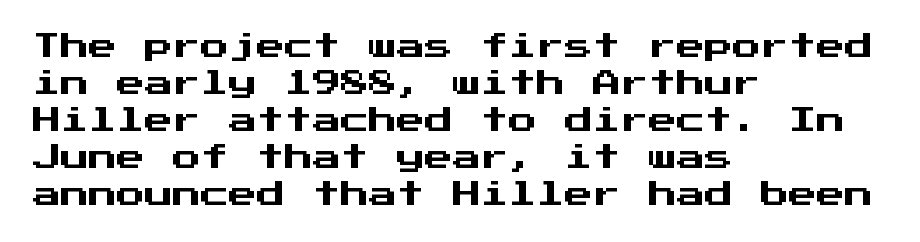
Q: Is the text italic (slanted)? A: No, it is upright.
Q: Is the typeface a serif or a sans-serif typeface? A: Sans-serif.
Q: Is the text underlined? A: No.
Q: How is the paragraph aligned? A: Left-aligned.
Q: Is the spacing between letters normal or unusually wide? A: Normal.
Q: Is the spacing between lines tight, normal or loose? A: Normal.
Q: Width (condensed, normal, or wide)? A: Normal.
Q: Stroke contrast? A: Medium.
Q: x-height? A: Medium.
Q: Monospaced? A: Yes.
